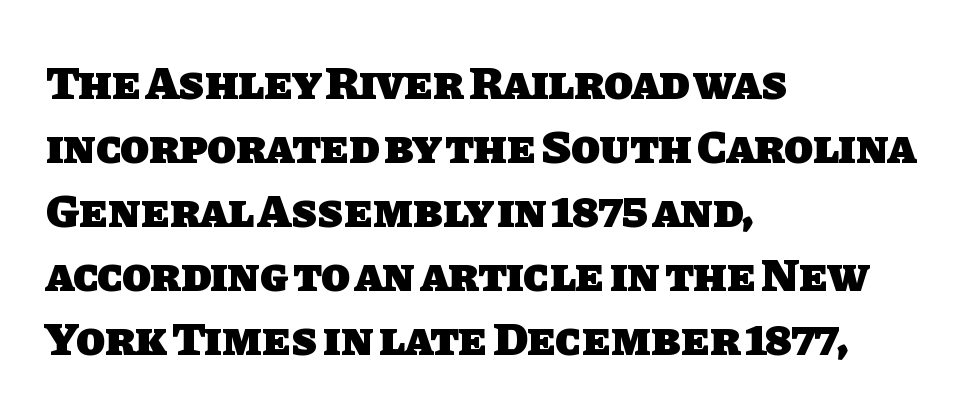
The image shows 47 px heavy sans-serif type; set left-aligned, normal line spacing (1.36x), normal letter spacing, not underlined; low stroke contrast and a large x-height.
